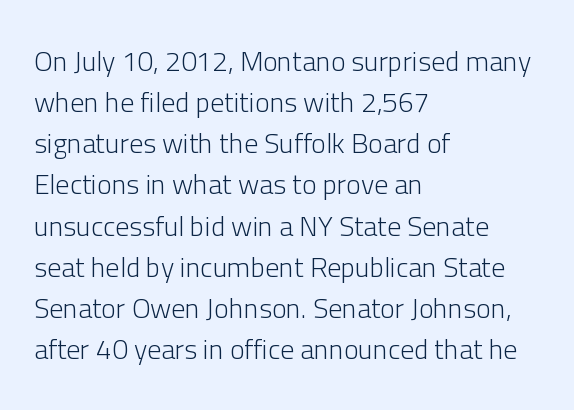
{"serif": "no", "italic": "no", "bold": "no", "weight": "light", "width": "normal", "stroke_contrast": "low", "x_height": "medium", "monospaced": "no", "underline": "no", "align": "left", "line_spacing": "normal", "line_spacing_ratio": 1.47, "letter_spacing": "normal", "letter_spacing_em": 0.0, "glyph_px": 28}
